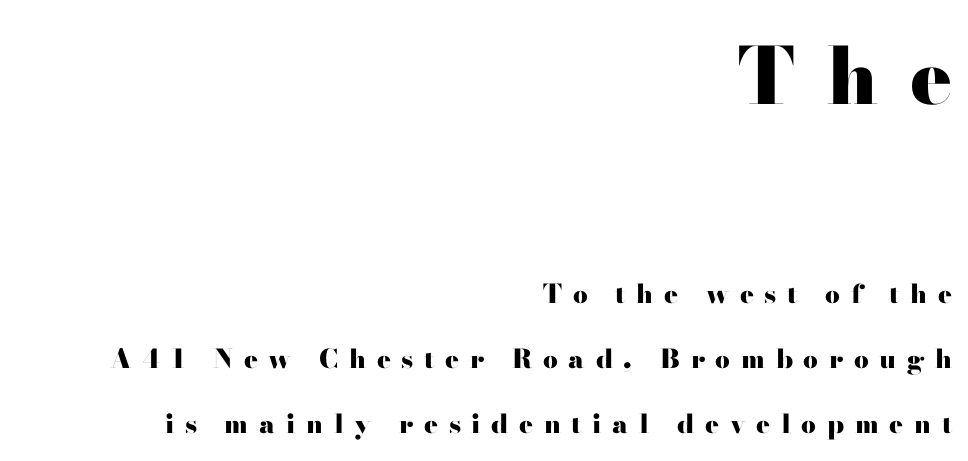
Q: Is the text bold? A: Yes.
Q: Is the text italic (slanted)? A: No, it is upright.
Q: Is the typeface a serif or a sans-serif typeface? A: Serif.
Q: Is the text underlined? A: No.
Q: How is the paragraph aligned? A: Right-aligned.
Q: Is the spacing between letters normal or unusually wide? A: Unusually wide.
Q: Is the spacing between lines tight, normal or loose? A: Loose.
Q: Which block of text is set in a larger size, the first (top) or the second (bottom)? A: The first (top) one.
Q: Width (condensed, normal, or wide)? A: Wide.
Q: Stroke contrast? A: High.
Q: x-height? A: Small.
Q: Monospaced? A: No.
